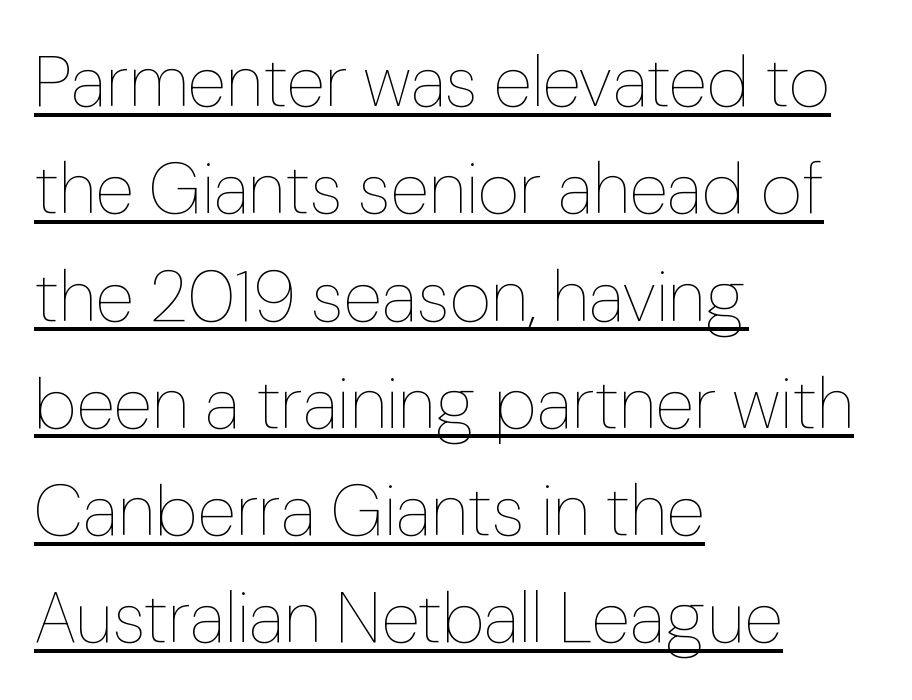
The image shows 72 px thin type, upright; set left-aligned, normal line spacing (1.49x), normal letter spacing, underlined; low stroke contrast and a medium x-height.
